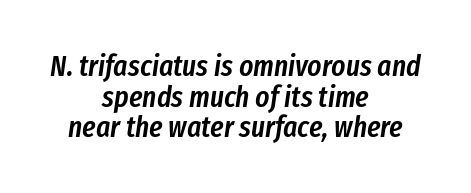
The image shows 30 px semibold, condensed type, italic (leaning right); set centered, tight line spacing (1.02x), normal letter spacing, not underlined; low stroke contrast and a medium x-height.
